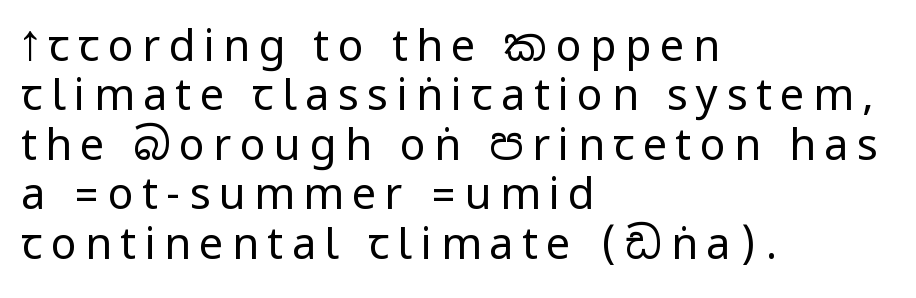
The image shows 43 px regular-weight, condensed sans-serif type, upright; set left-aligned, tight line spacing (1.15x), unusually wide letter spacing (+0.2 em), not underlined; low stroke contrast.
